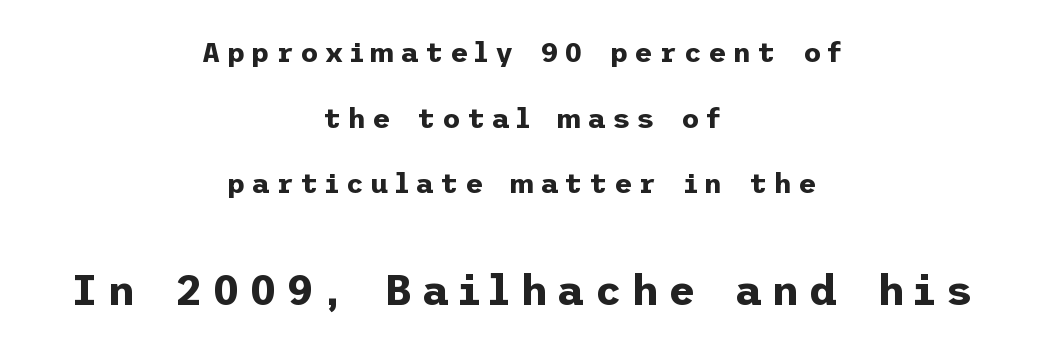
{"serif": "no", "italic": "no", "bold": "yes", "weight": "bold", "width": "normal", "stroke_contrast": "low", "x_height": "medium", "underline": "no", "align": "center", "line_spacing": "loose", "line_spacing_ratio": 2.34, "letter_spacing": "wide", "letter_spacing_em": 0.23, "larger_block": "second", "size_ratio": 1.5, "glyph_px": 42}
